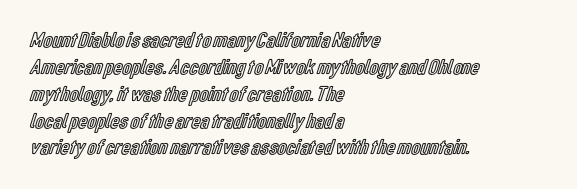
{"underline": "no", "align": "left", "line_spacing_ratio": 1.22, "letter_spacing": "normal", "letter_spacing_em": 0.0, "glyph_px": 22}
